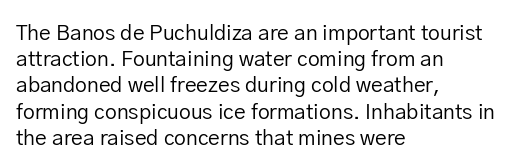
The image shows 21 px text type, upright; set left-aligned, normal line spacing (1.25x), normal letter spacing, not underlined.
